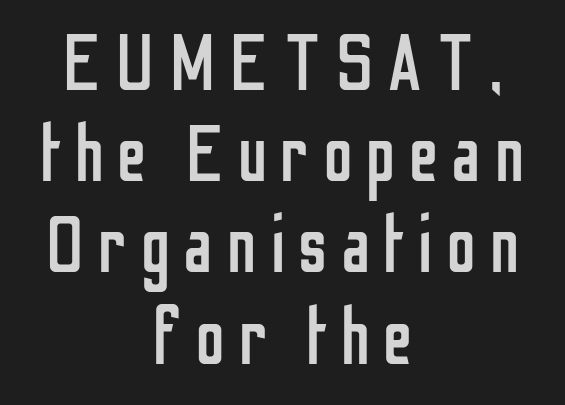
The image shows 80 px regular-weight, condensed sans-serif type, upright; set centered, tight line spacing (1.14x), not underlined; low stroke contrast and a medium x-height.
